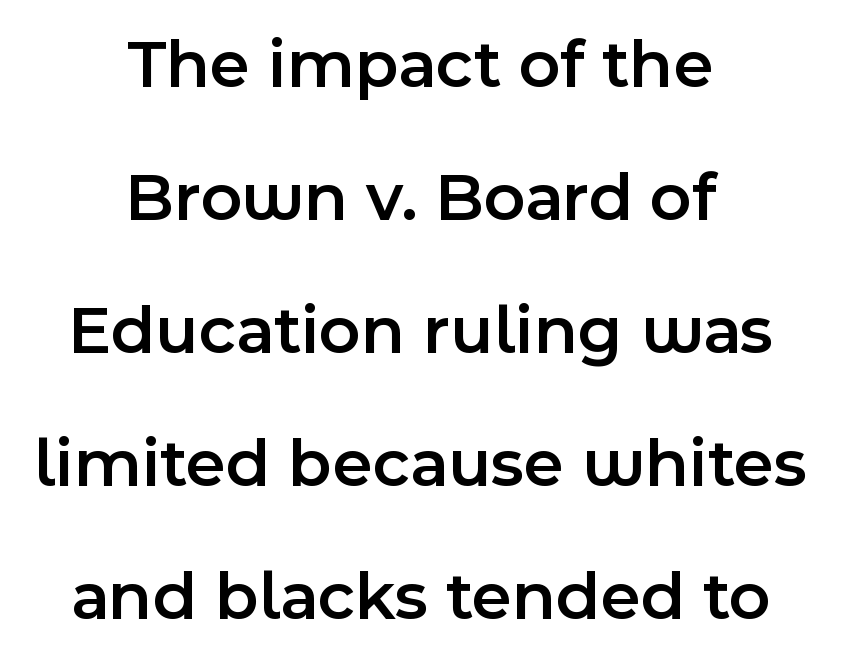
{"serif": "no", "italic": "no", "bold": "semi", "weight": "semibold", "width": "normal", "x_height": "medium", "monospaced": "no", "underline": "no", "align": "center", "line_spacing": "loose", "line_spacing_ratio": 1.9, "letter_spacing": "normal", "letter_spacing_em": 0.0, "glyph_px": 70}
